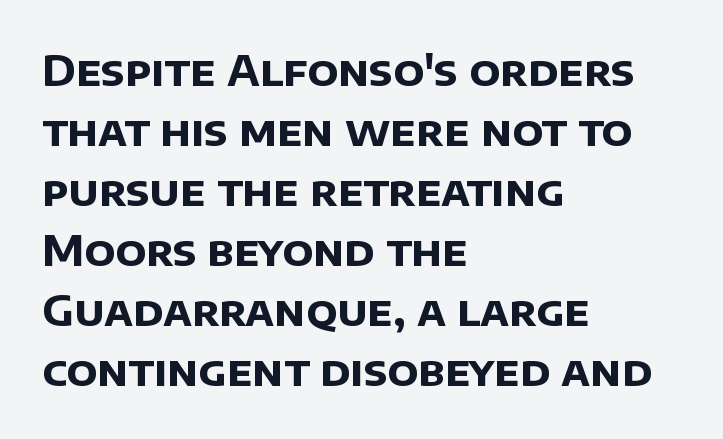
Q: Is the text bold? A: Yes.
Q: Is the typeface a serif or a sans-serif typeface? A: Sans-serif.
Q: Is the text underlined? A: No.
Q: How is the paragraph aligned? A: Left-aligned.
Q: Is the spacing between letters normal or unusually wide? A: Normal.
Q: Is the spacing between lines tight, normal or loose? A: Normal.
Q: Width (condensed, normal, or wide)? A: Normal.
Q: Stroke contrast? A: Low.
Q: x-height? A: Large.
Q: Monospaced? A: No.
